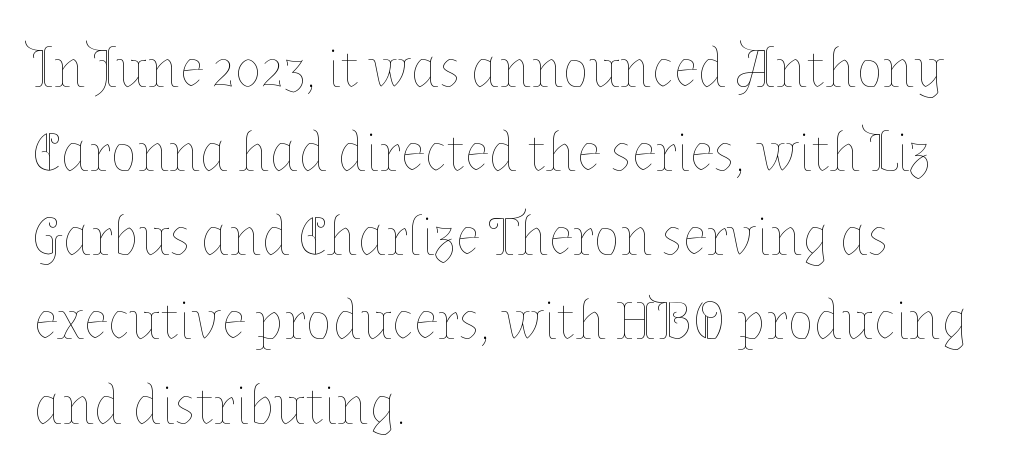
{"italic": "no", "bold": "no", "weight": "thin", "width": "normal", "stroke_contrast": "low", "x_height": "medium", "monospaced": "no", "underline": "no", "align": "left", "line_spacing": "normal", "line_spacing_ratio": 1.53, "letter_spacing": "normal", "letter_spacing_em": 0.0, "glyph_px": 55}
